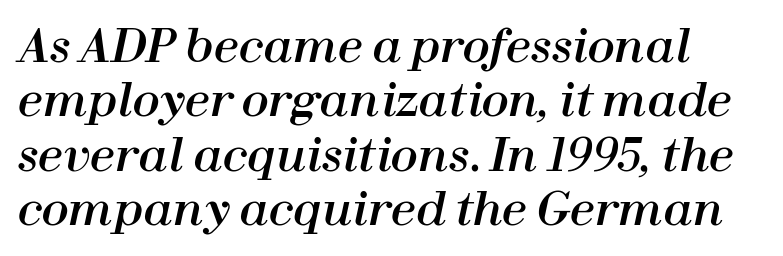
Does extra space separate the letters? No, they use regular spacing. The string is rendered with underlining switched off. The passage shown is typed in a proportional face where columns would drift. Posture: slanted.
